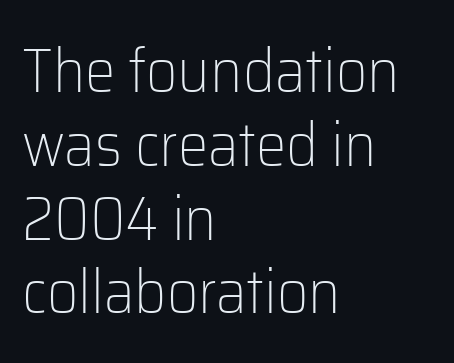
{"serif": "no", "italic": "no", "bold": "no", "weight": "light", "width": "normal", "stroke_contrast": "low", "x_height": "medium", "monospaced": "no", "underline": "no", "align": "left", "line_spacing_ratio": 1.21, "letter_spacing": "normal", "letter_spacing_em": 0.0, "glyph_px": 61}
